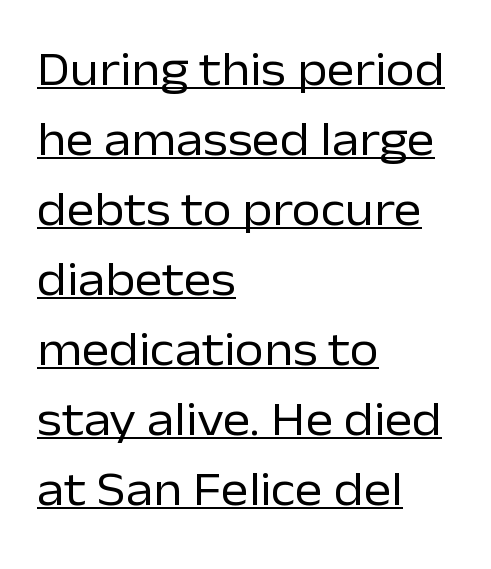
These lines are rendered in a variable-pitch font. The paragraph has a hard left edge and a soft right edge. A quiet, ordinary-to-light weight characterises the typeface. Line spacing here is normal. These lines are composed in type without serifs.
